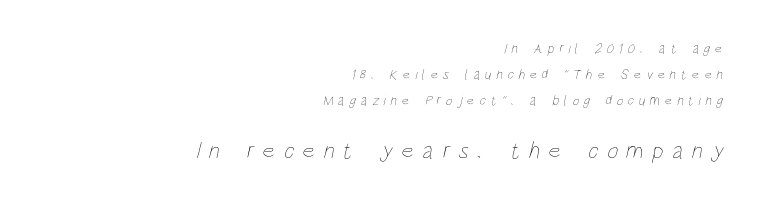
{"bold": "no", "underline": "no", "align": "right", "line_spacing_ratio": 1.86, "letter_spacing": "wide", "letter_spacing_em": 0.35, "larger_block": "second", "size_ratio": 1.71, "glyph_px": 24}
